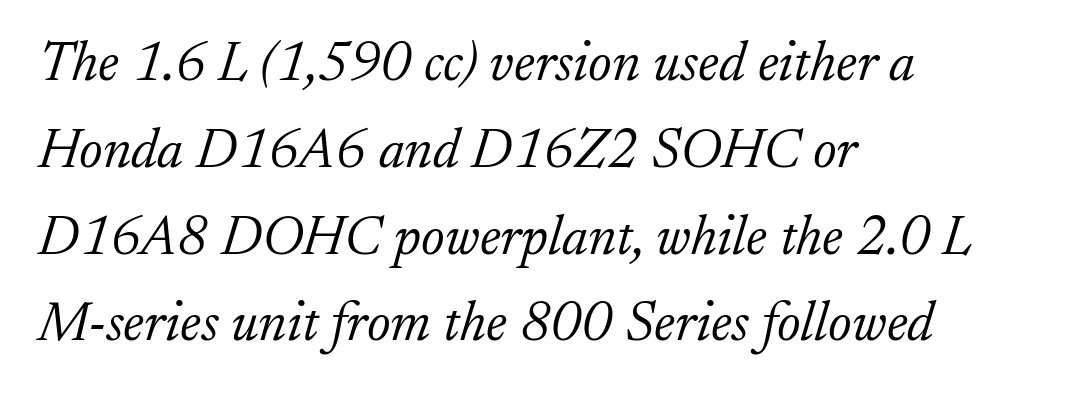
The typeface has the unassuming heft of standard copy or less. Bare-footed words on every line. The face used here is seriffed, in the tradition of book romans. The lines sit at an ordinary, default distance from one another. Looks like regular typesetting: each glyph gets only the width it needs.
